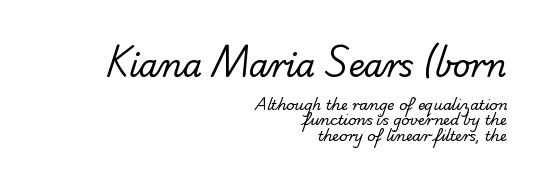
Q: Is the text bold? A: No.
Q: Is the typeface a serif or a sans-serif typeface? A: Sans-serif.
Q: Is the text underlined? A: No.
Q: How is the paragraph aligned? A: Right-aligned.
Q: Is the spacing between letters normal or unusually wide? A: Normal.
Q: Is the spacing between lines tight, normal or loose? A: Tight.
Q: Which block of text is set in a larger size, the first (top) or the second (bottom)? A: The first (top) one.
Q: Width (condensed, normal, or wide)? A: Normal.
Q: Stroke contrast? A: Low.
Q: x-height? A: Small.
Q: Monospaced? A: No.
